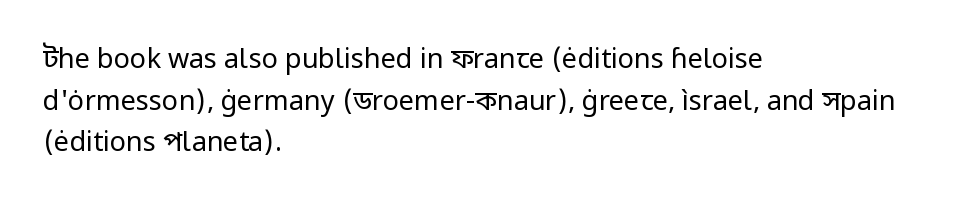
Q: Is the text bold? A: No.
Q: Is the text italic (slanted)? A: No, it is upright.
Q: Is the text underlined? A: No.
Q: How is the paragraph aligned? A: Left-aligned.
Q: Is the spacing between letters normal or unusually wide? A: Normal.
Q: Is the spacing between lines tight, normal or loose? A: Normal.
